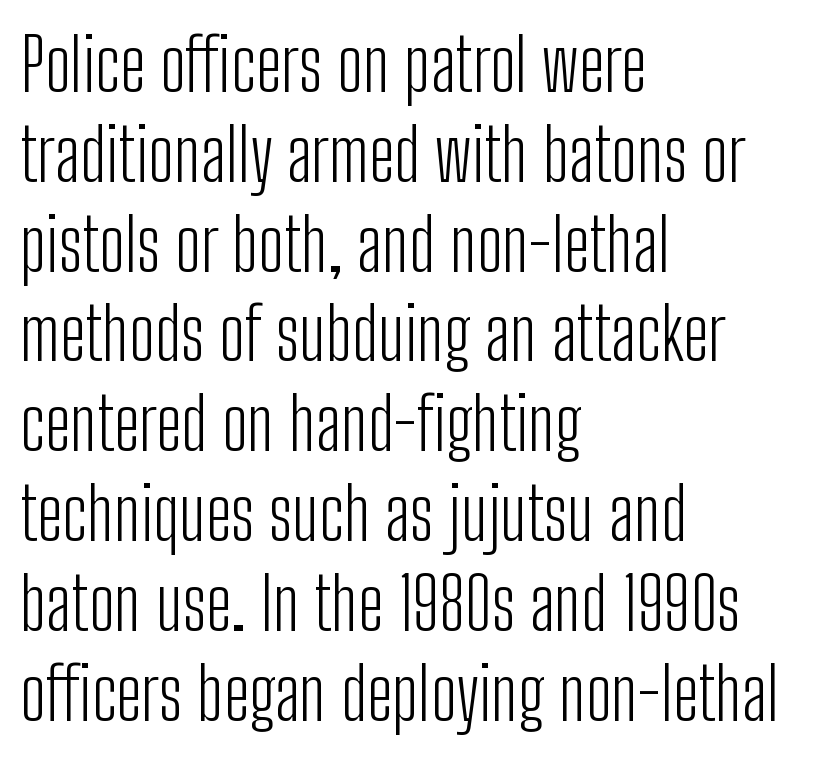
{"serif": "no", "italic": "no", "bold": "no", "weight": "light", "width": "condensed", "stroke_contrast": "low", "x_height": "medium", "monospaced": "no", "underline": "no", "align": "left", "line_spacing_ratio": 1.23, "letter_spacing": "normal", "letter_spacing_em": 0.0, "glyph_px": 73}
